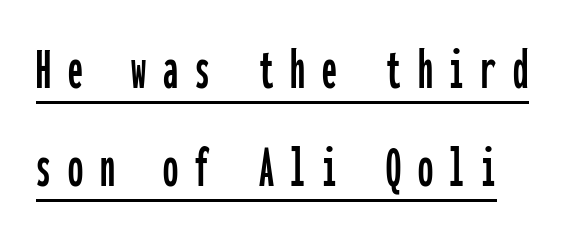
Q: Is the text italic (slanted)? A: No, it is upright.
Q: Is the typeface a serif or a sans-serif typeface? A: Sans-serif.
Q: Is the text underlined? A: Yes.
Q: Is the spacing between letters normal or unusually wide? A: Unusually wide.
Q: Is the spacing between lines tight, normal or loose? A: Normal.
Q: Width (condensed, normal, or wide)? A: Condensed.
Q: Stroke contrast? A: Low.
Q: x-height? A: Medium.
Q: Monospaced? A: Yes.
